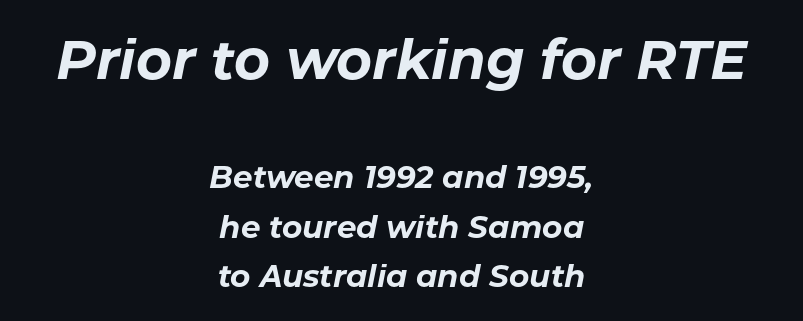
{"italic": "yes", "lean": "right", "slant_degrees": 11, "bold": "yes", "weight": "bold", "width": "normal", "stroke_contrast": "low", "x_height": "medium", "monospaced": "no", "underline": "no", "align": "center", "line_spacing": "normal", "line_spacing_ratio": 1.6, "letter_spacing": "normal", "letter_spacing_em": 0.0, "larger_block": "first", "size_ratio": 1.77, "glyph_px": 55}
